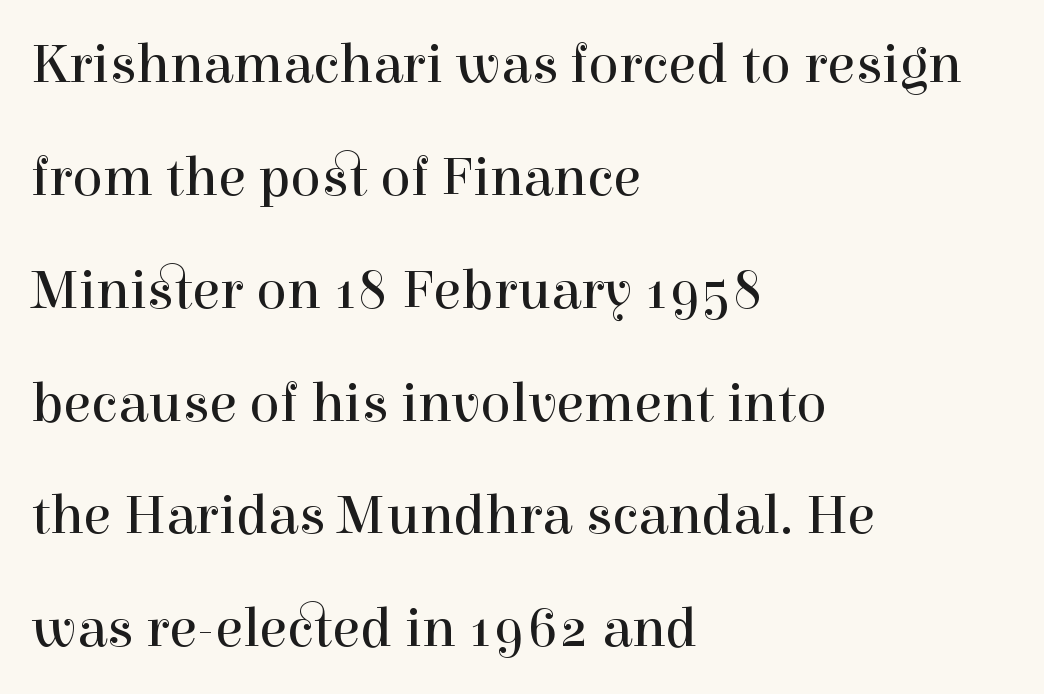
{"serif": "yes", "italic": "no", "bold": "no", "weight": "regular", "width": "normal", "x_height": "medium", "monospaced": "no", "underline": "no", "align": "left", "line_spacing": "loose", "line_spacing_ratio": 1.98, "letter_spacing": "normal", "letter_spacing_em": 0.0, "glyph_px": 57}
